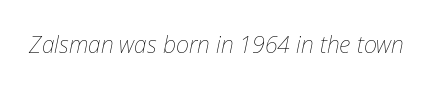
{"italic": "yes", "lean": "right", "slant_degrees": 12, "bold": "no", "underline": "no", "letter_spacing": "normal", "letter_spacing_em": 0.0, "glyph_px": 23}
